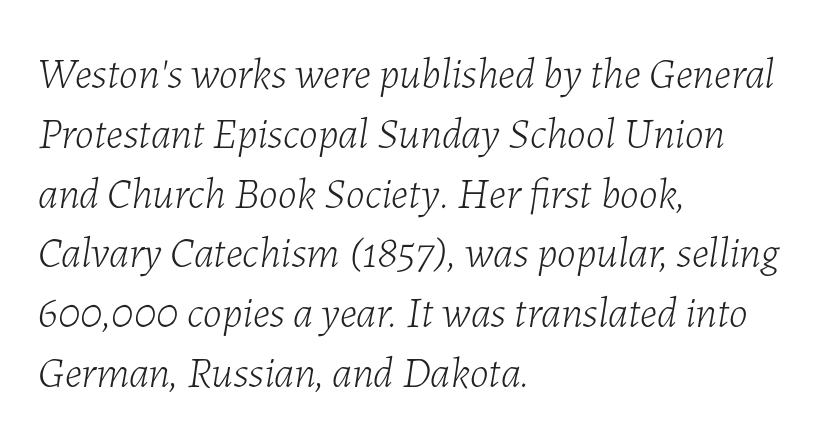
{"italic": "yes", "lean": "right", "slant_degrees": 7, "bold": "no", "weight": "light", "width": "normal", "stroke_contrast": "low", "x_height": "medium", "monospaced": "no", "underline": "no", "align": "left", "line_spacing": "normal", "line_spacing_ratio": 1.39, "letter_spacing": "normal", "letter_spacing_em": 0.0, "glyph_px": 43}
